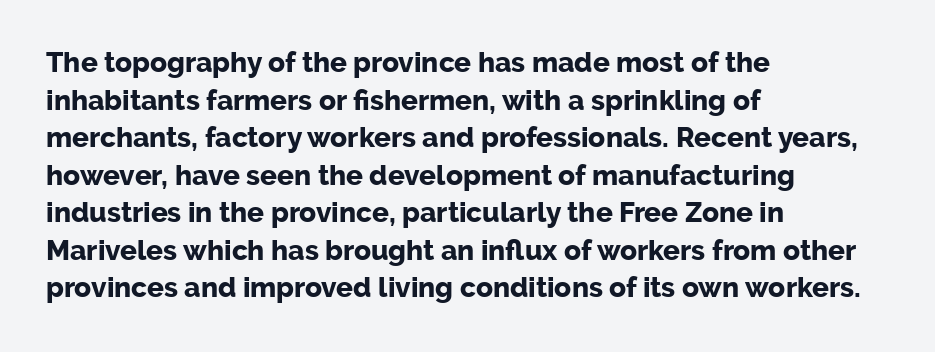
Q: Is the text bold? A: Yes.
Q: Is the text italic (slanted)? A: No, it is upright.
Q: Is the typeface a serif or a sans-serif typeface? A: Sans-serif.
Q: Is the text underlined? A: No.
Q: How is the paragraph aligned? A: Left-aligned.
Q: Is the spacing between letters normal or unusually wide? A: Normal.
Q: Is the spacing between lines tight, normal or loose? A: Normal.
Q: Width (condensed, normal, or wide)? A: Normal.
Q: Stroke contrast? A: Low.
Q: x-height? A: Medium.
Q: Monospaced? A: No.
